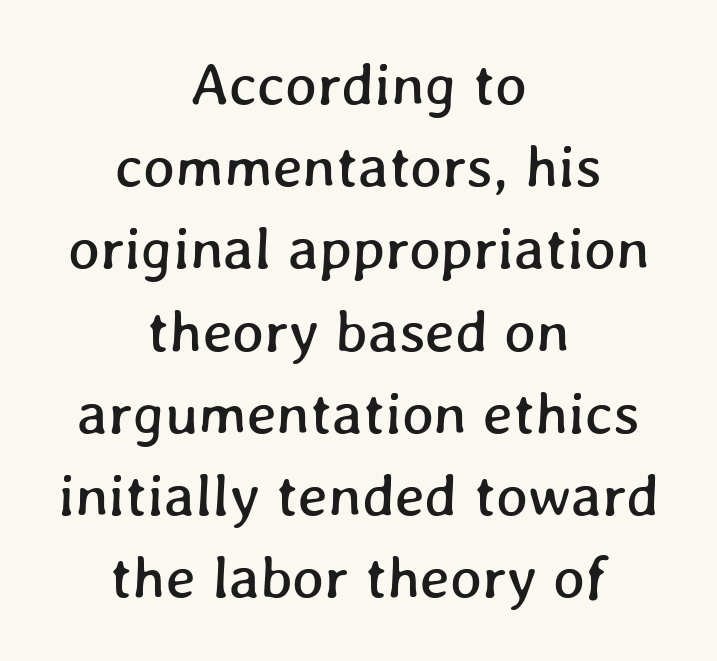
{"width": "normal", "stroke_contrast": "low", "x_height": "medium", "monospaced": "no", "underline": "no", "align": "center", "line_spacing": "normal", "line_spacing_ratio": 1.37, "letter_spacing": "normal", "letter_spacing_em": 0.0, "glyph_px": 60}
